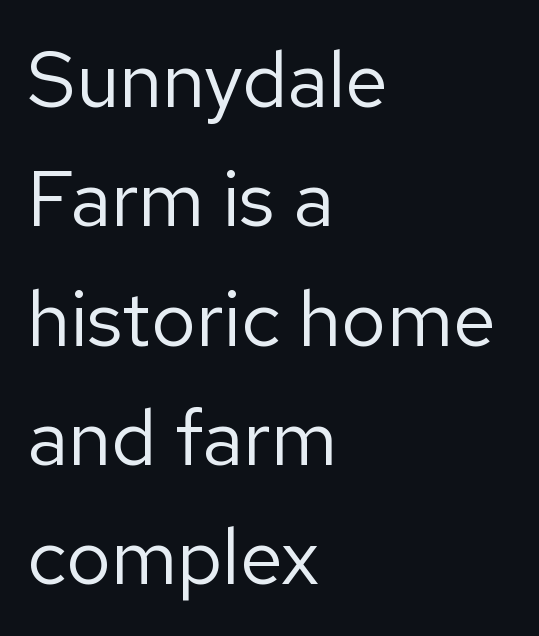
Q: Is the text bold? A: No.
Q: Is the text italic (slanted)? A: No, it is upright.
Q: Is the typeface a serif or a sans-serif typeface? A: Sans-serif.
Q: Is the text underlined? A: No.
Q: How is the paragraph aligned? A: Left-aligned.
Q: Is the spacing between letters normal or unusually wide? A: Normal.
Q: Is the spacing between lines tight, normal or loose? A: Normal.
Q: Width (condensed, normal, or wide)? A: Normal.
Q: Stroke contrast? A: Low.
Q: x-height? A: Medium.
Q: Monospaced? A: No.
